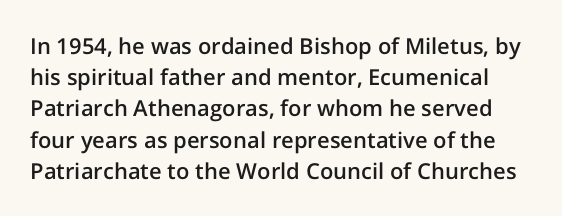
The image shows 22 px text type, upright; set normal line spacing (1.42x), normal letter spacing, not underlined.
